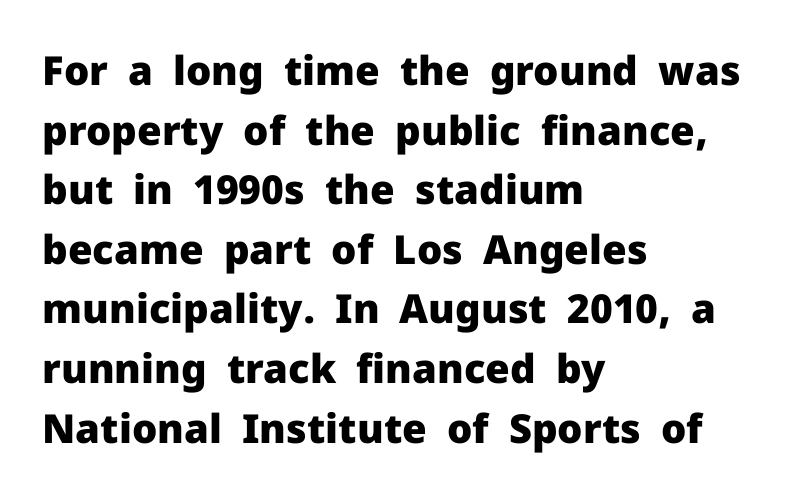
{"serif": "no", "italic": "no", "bold": "yes", "weight": "heavy", "width": "normal", "stroke_contrast": "low", "x_height": "medium", "monospaced": "no", "underline": "no", "align": "left", "line_spacing": "normal", "line_spacing_ratio": 1.49, "letter_spacing": "normal", "letter_spacing_em": 0.0, "glyph_px": 40}
